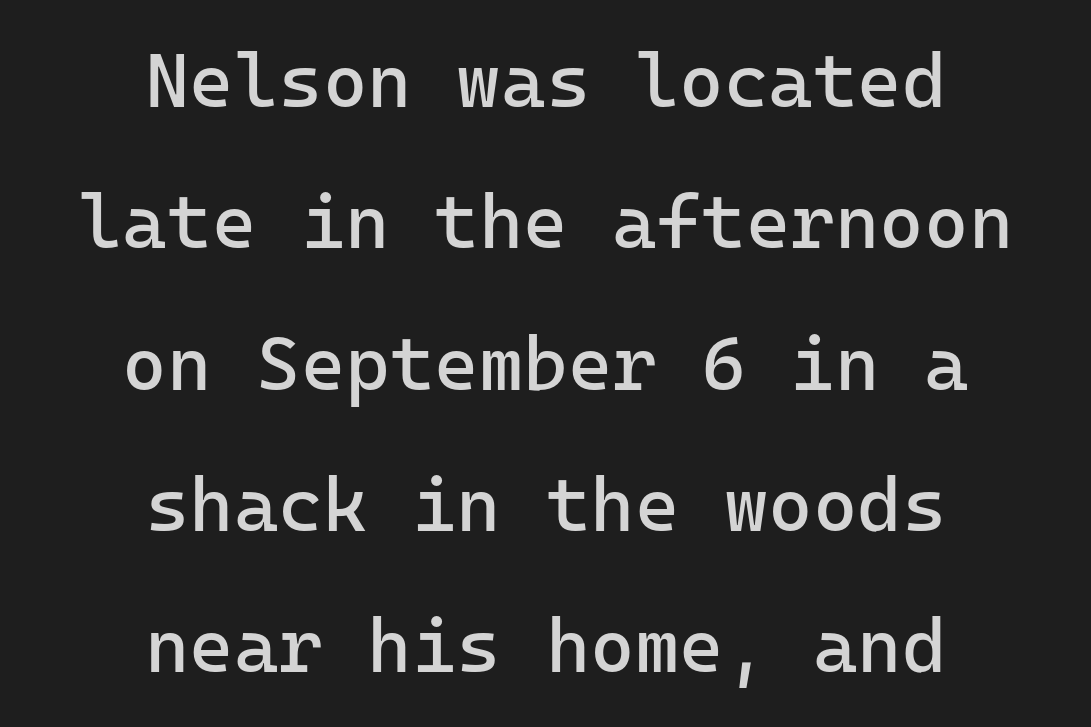
{"serif": "no", "italic": "no", "bold": "no", "weight": "regular", "width": "normal", "stroke_contrast": "low", "x_height": "medium", "underline": "no", "align": "center", "line_spacing_ratio": 1.86, "letter_spacing": "normal", "letter_spacing_em": 0.0, "glyph_px": 76}
